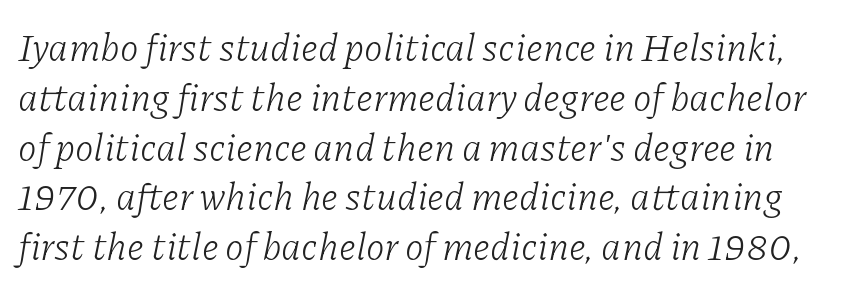
The image shows 38 px light serif type, italic (leaning right); set normal line spacing (1.31x), normal letter spacing, not underlined; low stroke contrast and a medium x-height.
